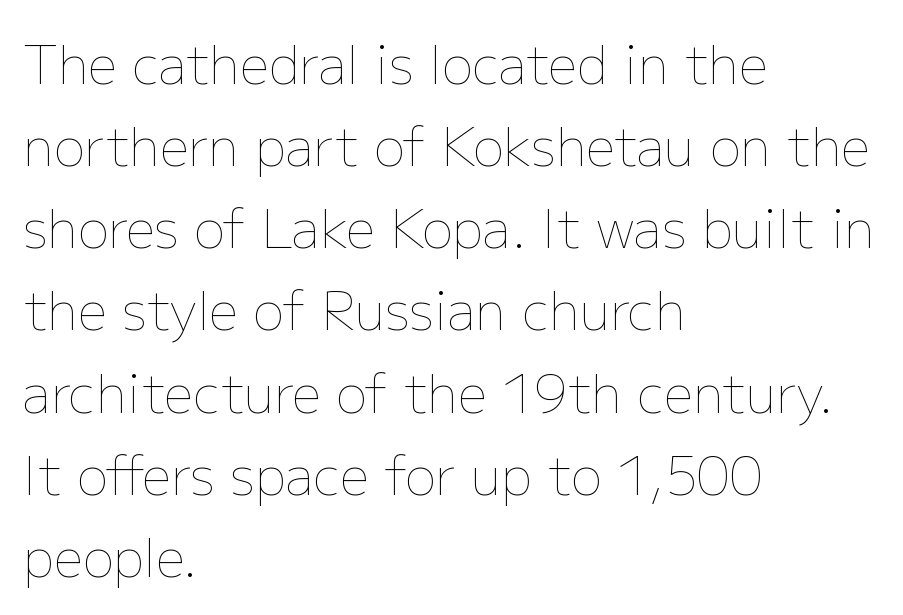
The image shows 52 px thin type, upright; set left-aligned, normal line spacing (1.58x), normal letter spacing, not underlined; low stroke contrast and a medium x-height.
